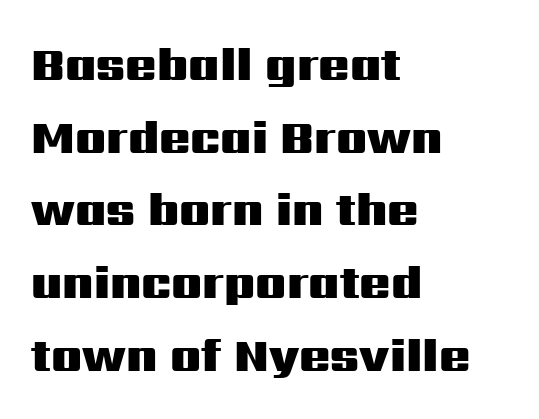
Q: Is the text bold? A: Yes.
Q: Is the text italic (slanted)? A: No, it is upright.
Q: Is the typeface a serif or a sans-serif typeface? A: Sans-serif.
Q: Is the text underlined? A: No.
Q: How is the paragraph aligned? A: Left-aligned.
Q: Is the spacing between letters normal or unusually wide? A: Normal.
Q: Is the spacing between lines tight, normal or loose? A: Normal.
Q: Width (condensed, normal, or wide)? A: Wide.
Q: Stroke contrast? A: Medium.
Q: x-height? A: Medium.
Q: Monospaced? A: No.
